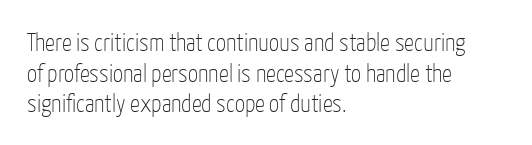
The letters look calm and open, with moderate or lighter stems. Descenders are the only things crossing below the line. Left-aligned paragraph, ragged on the right. Short note: letters normally spaced.
